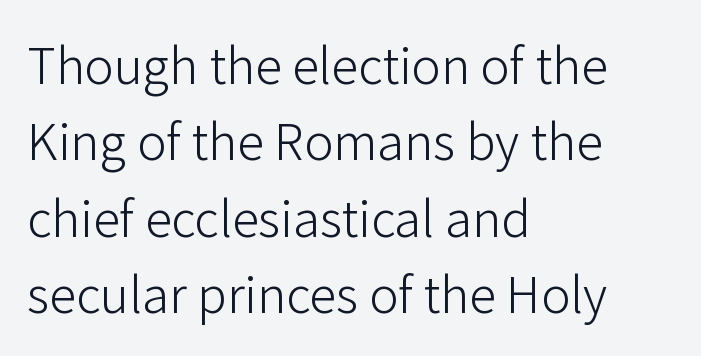
The image shows 49 px light sans-serif type, upright; set left-aligned, normal line spacing (1.56x), normal letter spacing, not underlined; low stroke contrast and a medium x-height.
